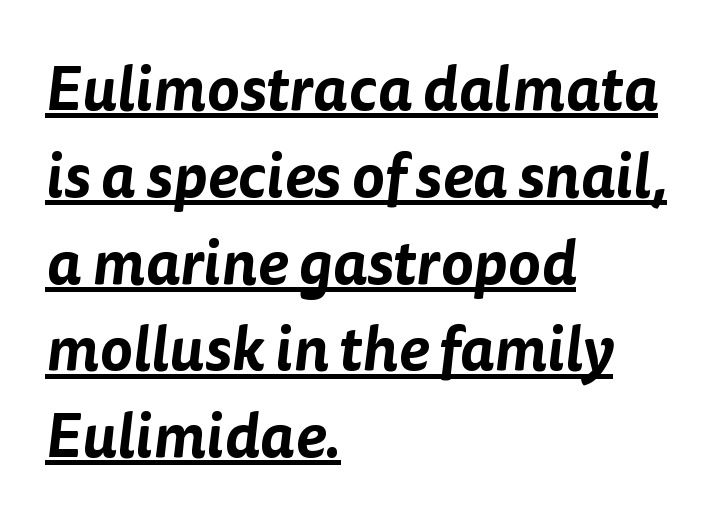
Q: Is the typeface a serif or a sans-serif typeface? A: Sans-serif.
Q: Is the text underlined? A: Yes.
Q: How is the paragraph aligned? A: Left-aligned.
Q: Is the spacing between letters normal or unusually wide? A: Normal.
Q: Is the spacing between lines tight, normal or loose? A: Normal.
Q: Width (condensed, normal, or wide)? A: Normal.
Q: Stroke contrast? A: Low.
Q: x-height? A: Medium.
Q: Monospaced? A: No.
